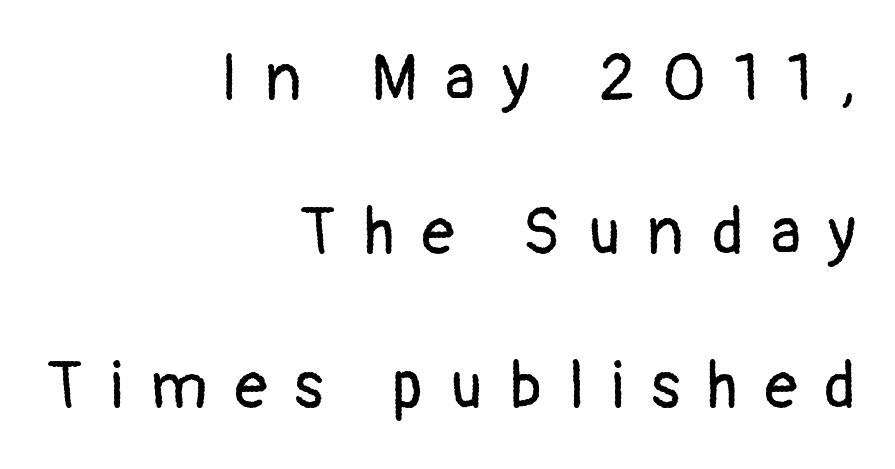
{"serif": "no", "italic": "no", "bold": "no", "weight": "regular", "width": "normal", "stroke_contrast": "low", "x_height": "medium", "monospaced": "no", "underline": "no", "align": "right", "line_spacing": "loose", "line_spacing_ratio": 2.37, "letter_spacing": "wide", "letter_spacing_em": 0.42, "glyph_px": 65}
